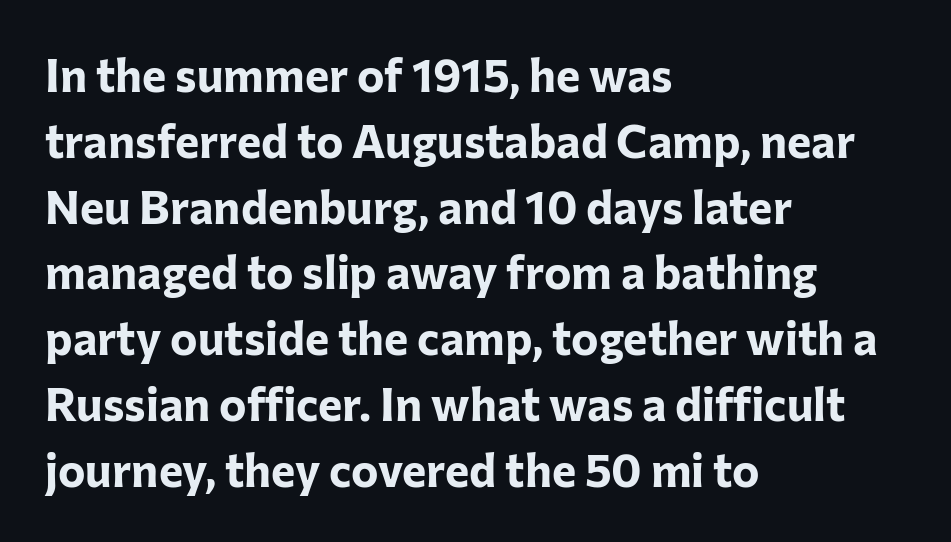
The image shows 46 px bold sans-serif type, upright; set left-aligned, normal line spacing (1.43x), normal letter spacing, not underlined; low stroke contrast and a medium x-height.
